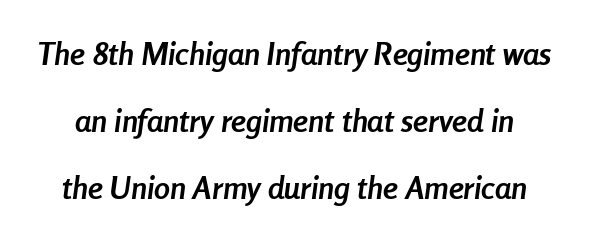
Airy leading. This sample has the flowing, uneven cadence of proportional lettering. Bare-footed words on every line. Style check: oblique. Strong, thick strokes mark this as bold type.
